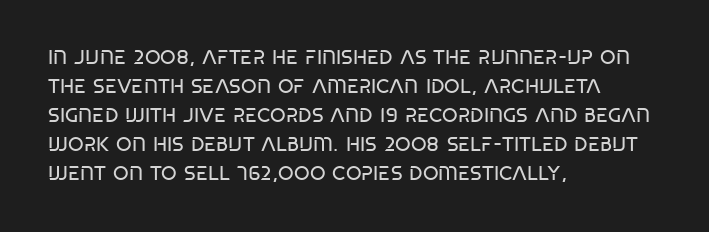
{"italic": "no", "bold": "no", "underline": "no", "align": "left", "line_spacing": "normal", "line_spacing_ratio": 1.45, "letter_spacing": "normal", "letter_spacing_em": 0.0, "glyph_px": 20}
